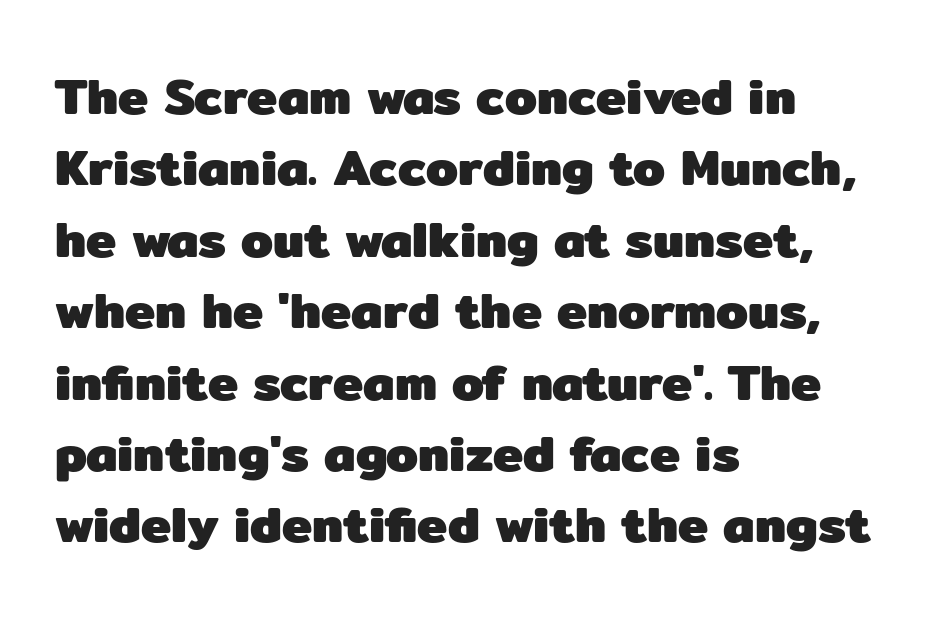
Q: Is the text bold? A: Yes.
Q: Is the text italic (slanted)? A: No, it is upright.
Q: Is the typeface a serif or a sans-serif typeface? A: Sans-serif.
Q: Is the text underlined? A: No.
Q: How is the paragraph aligned? A: Left-aligned.
Q: Is the spacing between letters normal or unusually wide? A: Normal.
Q: Is the spacing between lines tight, normal or loose? A: Normal.
Q: Width (condensed, normal, or wide)? A: Normal.
Q: Stroke contrast? A: Low.
Q: x-height? A: Medium.
Q: Monospaced? A: No.
